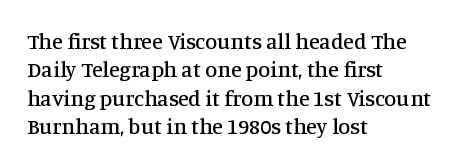
Does extra space separate the letters? No, they use regular spacing. Rows of type keep a routine distance in the vertical direction. Descender tails drop into unmarked territory. No italicization has been applied; the sample stays upright.
